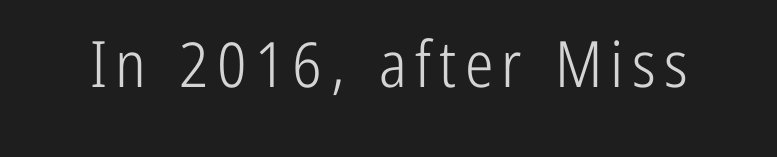
{"serif": "no", "italic": "no", "bold": "no", "weight": "light", "width": "condensed", "stroke_contrast": "low", "x_height": "medium", "monospaced": "no", "underline": "no", "glyph_px": 64}
